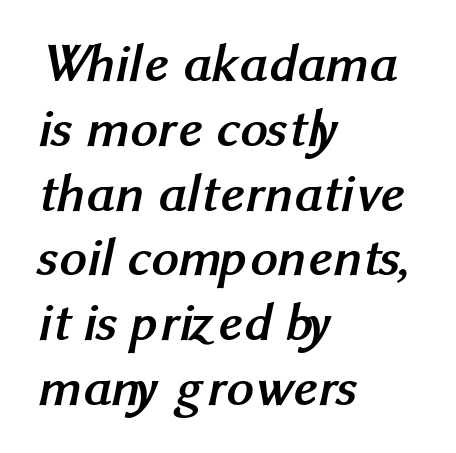
The passage shown is not underscored anywhere. To sum up the face: it is a sans, with no serifs. Line beginnings align vertically; line endings do not. Varying glyph widths throughout — classic text-font behaviour.
